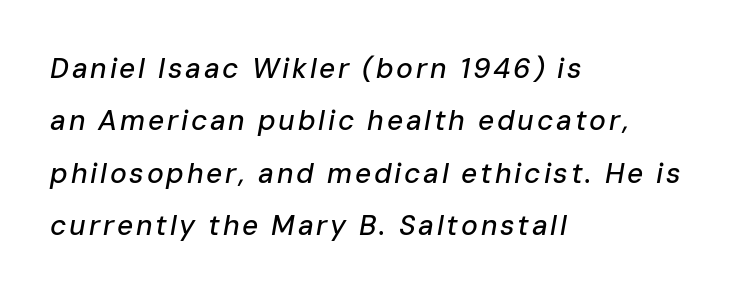
The image shows 28 px text type, italic (leaning right); set left-aligned, line spacing 1.87x, not underlined; low stroke contrast and a medium x-height.
